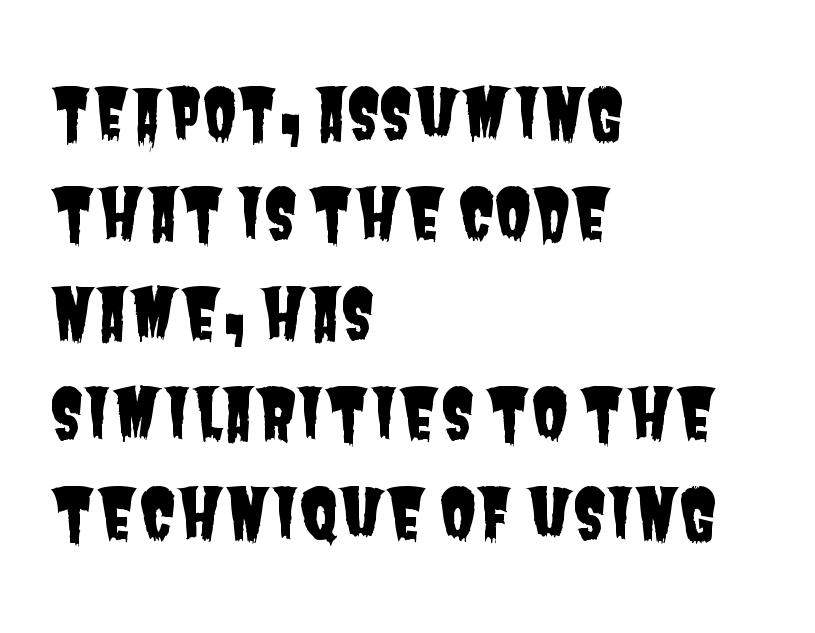
Q: Is the typeface a serif or a sans-serif typeface? A: Sans-serif.
Q: Is the text underlined? A: No.
Q: How is the paragraph aligned? A: Left-aligned.
Q: Is the spacing between letters normal or unusually wide? A: Normal.
Q: Is the spacing between lines tight, normal or loose? A: Normal.
Q: Width (condensed, normal, or wide)? A: Condensed.
Q: Stroke contrast? A: Low.
Q: x-height? A: Large.
Q: Monospaced? A: No.
